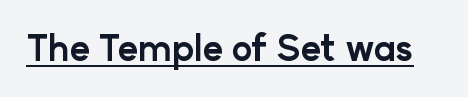
Q: Is the text bold? A: Yes.
Q: Is the text italic (slanted)? A: No, it is upright.
Q: Is the typeface a serif or a sans-serif typeface? A: Sans-serif.
Q: Is the text underlined? A: Yes.
Q: Is the spacing between letters normal or unusually wide? A: Normal.
Q: Width (condensed, normal, or wide)? A: Normal.
Q: Stroke contrast? A: Low.
Q: x-height? A: Medium.
Q: Monospaced? A: No.
